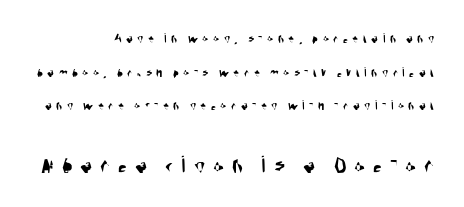
Look at the tracking — it's clearly loosened, letters drifting apart. The passage shown begins with its smaller block and ends with its larger one. This sample trades compactness for vertical openness between lines. The space directly below the letters is spotless.
